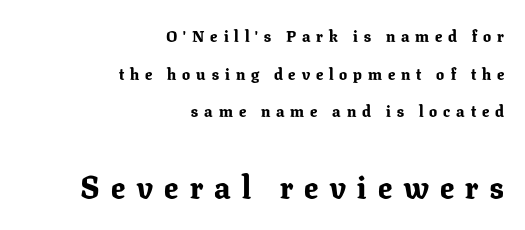
Q: Is the text bold? A: Yes.
Q: Is the text italic (slanted)? A: No, it is upright.
Q: Is the typeface a serif or a sans-serif typeface? A: Serif.
Q: Is the text underlined? A: No.
Q: How is the paragraph aligned? A: Right-aligned.
Q: Is the spacing between letters normal or unusually wide? A: Unusually wide.
Q: Is the spacing between lines tight, normal or loose? A: Loose.
Q: Which block of text is set in a larger size, the first (top) or the second (bottom)? A: The second (bottom) one.
Q: Width (condensed, normal, or wide)? A: Normal.
Q: Stroke contrast? A: Low.
Q: x-height? A: Medium.
Q: Monospaced? A: No.
